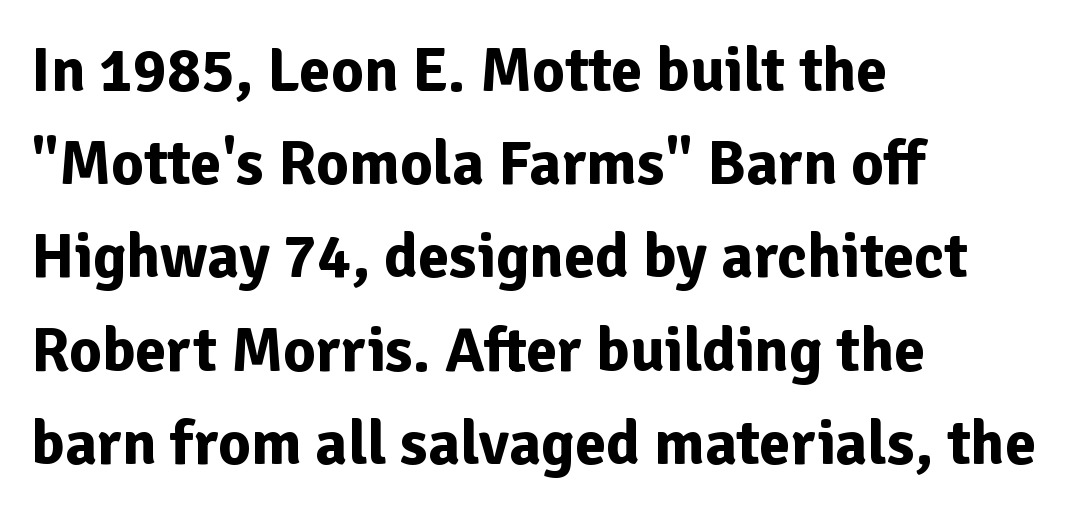
Q: Is the text bold? A: Yes.
Q: Is the text italic (slanted)? A: No, it is upright.
Q: Is the typeface a serif or a sans-serif typeface? A: Sans-serif.
Q: Is the text underlined? A: No.
Q: How is the paragraph aligned? A: Left-aligned.
Q: Is the spacing between letters normal or unusually wide? A: Normal.
Q: Is the spacing between lines tight, normal or loose? A: Normal.
Q: Width (condensed, normal, or wide)? A: Normal.
Q: Stroke contrast? A: Low.
Q: x-height? A: Medium.
Q: Monospaced? A: No.
